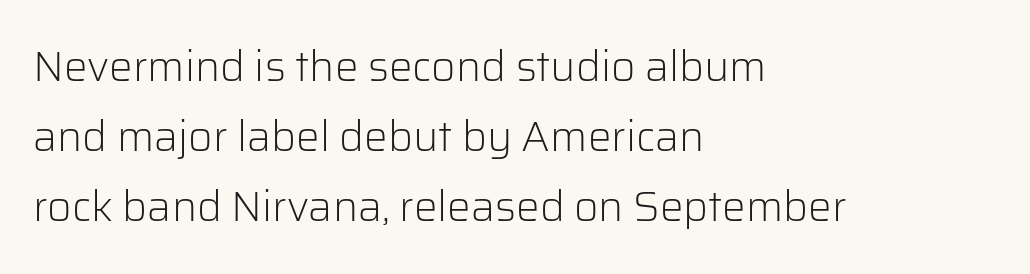
Q: Is the text bold? A: No.
Q: Is the text italic (slanted)? A: No, it is upright.
Q: Is the typeface a serif or a sans-serif typeface? A: Sans-serif.
Q: Is the text underlined? A: No.
Q: How is the paragraph aligned? A: Left-aligned.
Q: Is the spacing between letters normal or unusually wide? A: Normal.
Q: Is the spacing between lines tight, normal or loose? A: Normal.
Q: Width (condensed, normal, or wide)? A: Normal.
Q: Stroke contrast? A: Low.
Q: x-height? A: Medium.
Q: Monospaced? A: No.
